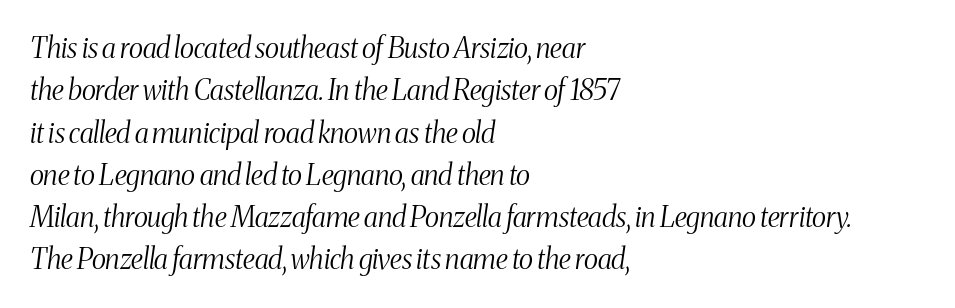
The image shows 28 px light, condensed serif type, italic (leaning right); set left-aligned, normal line spacing (1.51x), normal letter spacing, not underlined; medium stroke contrast and a medium x-height.
